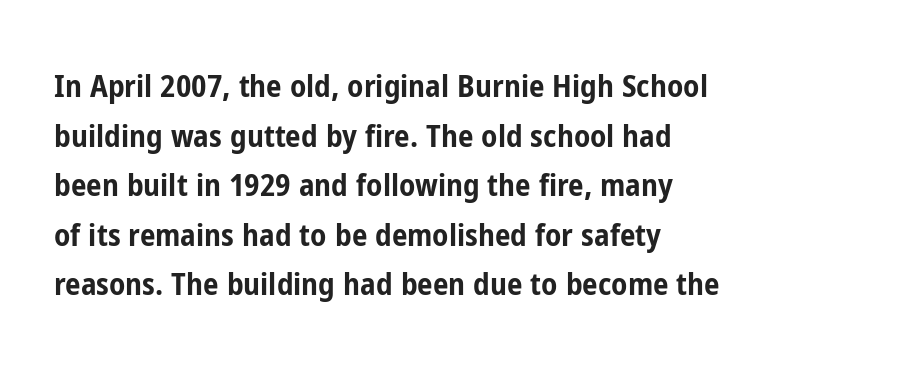
Look at the bottom of the vertical strokes: they stop flat, with no serifs. No italicization has been applied; the sample stays upright. A student would call this left alignment; a typographer would say flush left, rag right. Line spacing here is normal. Decoration check: the copy has no underline.
